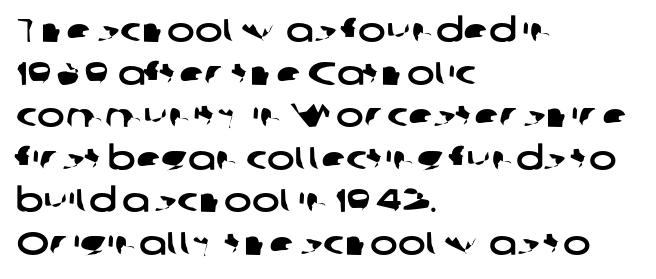
The type is set solid horizontally, with unmodified tracking. The passage shown stacks its lines at a standard gap. Anything drawn beneath the words? Only blank space. Typeset ragged right — the left edge is the straight one. A sans-serif font was chosen for this passage. The letters advance in unequal steps, a hallmark of proportional type.
